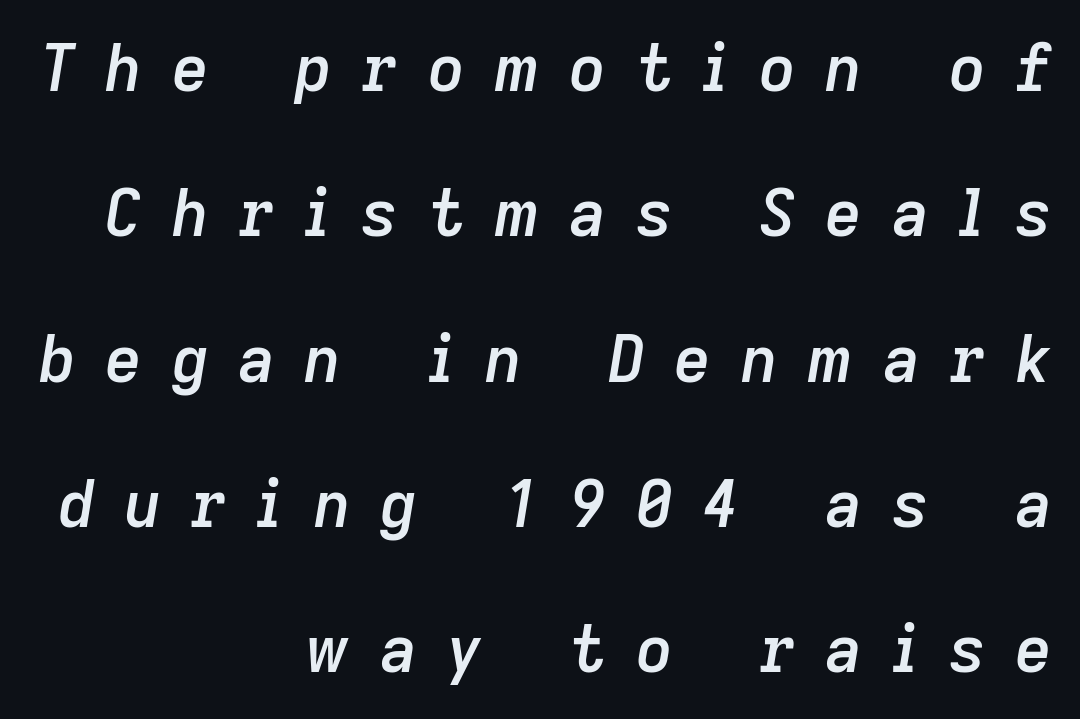
Proportional: the letters do not fall into vertical columns. When letters slant like this, we call the style italic. In terms of letterspacing, this is a distinctly airy, spread setting. Moderately thickened strokes mark this as semibold type. Notice the wide empty band between every row — that's loose leading. Is the block centered? No — it sits flush against the right margin.
